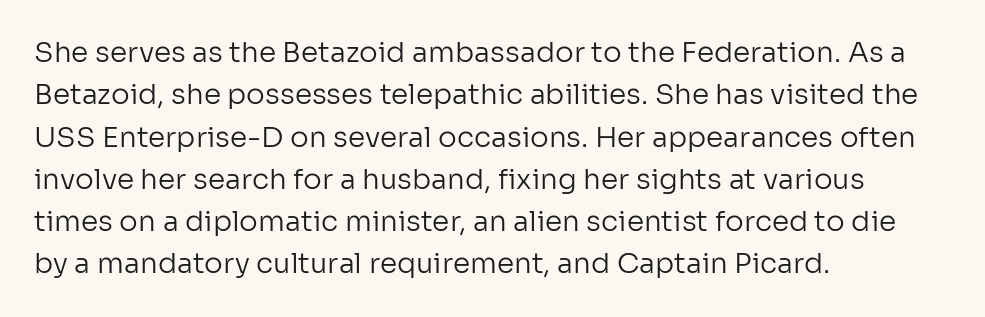
{"serif": "no", "italic": "no", "bold": "no", "weight": "regular", "width": "normal", "stroke_contrast": "low", "x_height": "medium", "monospaced": "no", "underline": "no", "align": "left", "line_spacing": "normal", "line_spacing_ratio": 1.51, "letter_spacing": "normal", "letter_spacing_em": 0.0, "glyph_px": 28}
